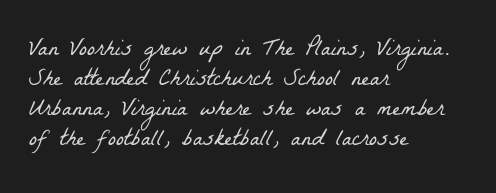
Q: Is the text bold? A: No.
Q: Is the text underlined? A: No.
Q: How is the paragraph aligned? A: Left-aligned.
Q: Is the spacing between letters normal or unusually wide? A: Normal.
Q: Is the spacing between lines tight, normal or loose? A: Normal.
